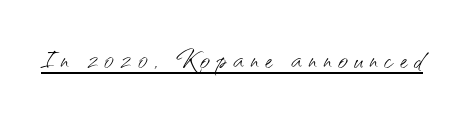
{"serif": "no", "bold": "no", "weight": "light", "width": "normal", "stroke_contrast": "medium", "x_height": "small", "monospaced": "no", "underline": "yes", "glyph_px": 34}
